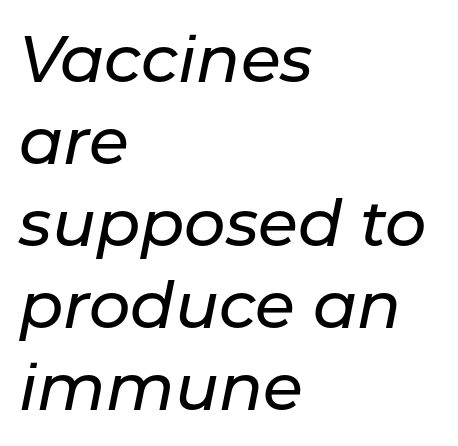
{"italic": "yes", "lean": "right", "slant_degrees": 11, "width": "normal", "stroke_contrast": "low", "x_height": "medium", "monospaced": "no", "underline": "no", "align": "left", "line_spacing": "normal", "line_spacing_ratio": 1.26, "letter_spacing": "normal", "letter_spacing_em": 0.0, "glyph_px": 65}
